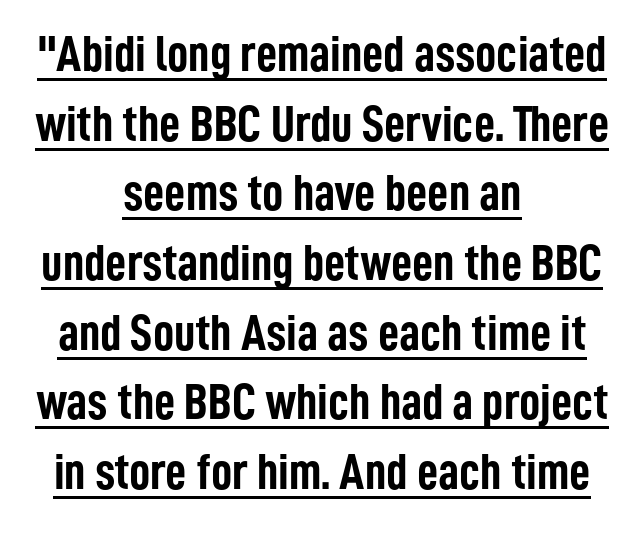
Q: Is the text bold? A: Yes.
Q: Is the text italic (slanted)? A: No, it is upright.
Q: Is the typeface a serif or a sans-serif typeface? A: Sans-serif.
Q: Is the text underlined? A: Yes.
Q: How is the paragraph aligned? A: Centered.
Q: Is the spacing between letters normal or unusually wide? A: Normal.
Q: Is the spacing between lines tight, normal or loose? A: Normal.
Q: Width (condensed, normal, or wide)? A: Condensed.
Q: Stroke contrast? A: Low.
Q: x-height? A: Medium.
Q: Monospaced? A: No.
